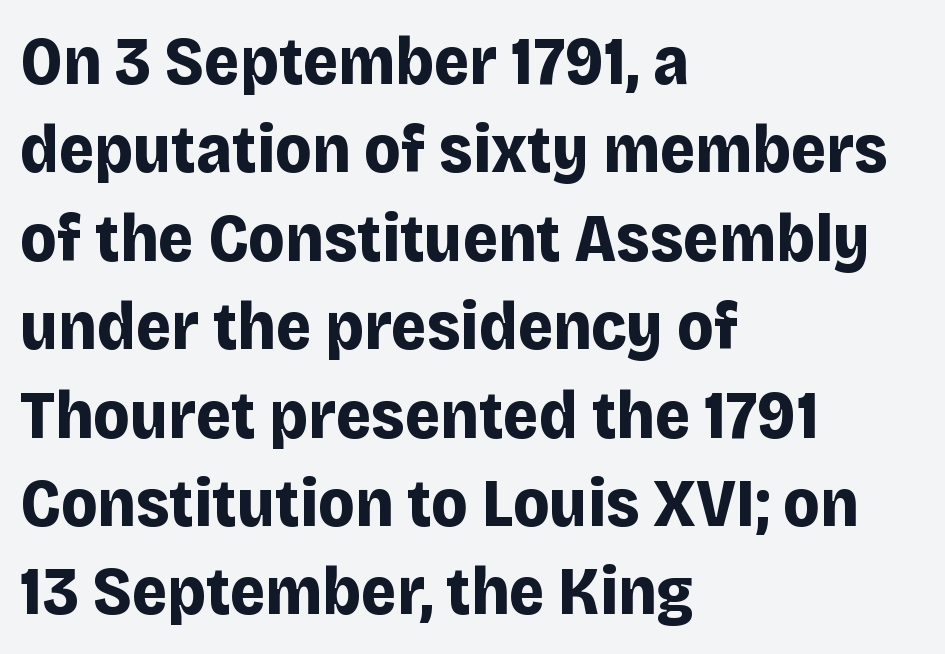
Q: Is the text bold? A: Yes.
Q: Is the text italic (slanted)? A: No, it is upright.
Q: Is the typeface a serif or a sans-serif typeface? A: Sans-serif.
Q: Is the text underlined? A: No.
Q: How is the paragraph aligned? A: Left-aligned.
Q: Is the spacing between letters normal or unusually wide? A: Normal.
Q: Is the spacing between lines tight, normal or loose? A: Normal.
Q: Width (condensed, normal, or wide)? A: Normal.
Q: Stroke contrast? A: Low.
Q: x-height? A: Large.
Q: Monospaced? A: No.
